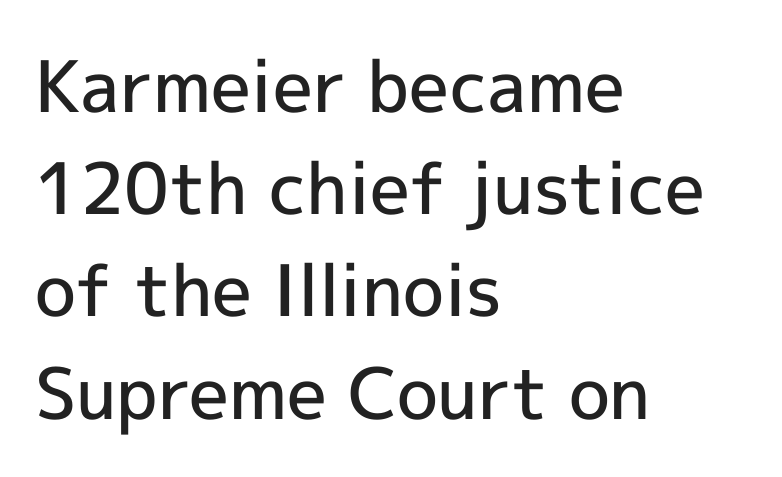
{"serif": "no", "italic": "no", "bold": "semi", "weight": "semibold", "width": "normal", "x_height": "medium", "monospaced": "no", "underline": "no", "align": "left", "line_spacing": "normal", "line_spacing_ratio": 1.44, "letter_spacing": "normal", "letter_spacing_em": 0.0, "glyph_px": 71}
